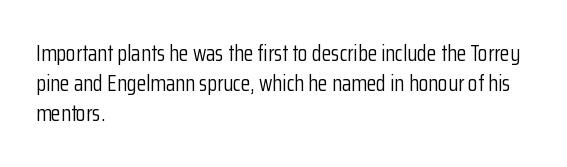
Q: Is the text bold? A: No.
Q: Is the text italic (slanted)? A: No, it is upright.
Q: Is the text underlined? A: No.
Q: How is the paragraph aligned? A: Left-aligned.
Q: Is the spacing between letters normal or unusually wide? A: Normal.
Q: Is the spacing between lines tight, normal or loose? A: Normal.
